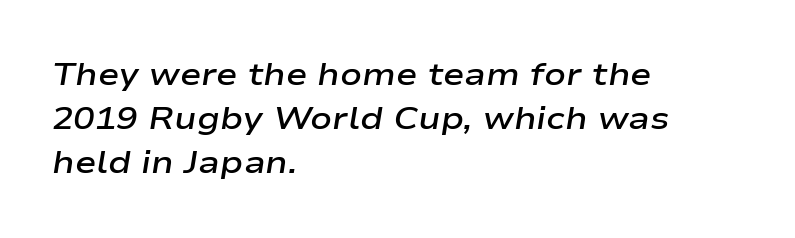
Every row of glyphs begins at an identical x-position on the left. Quick note: underline off. Heft: intermediate — a semibold. Successive baselines arrive at the customary interval.
